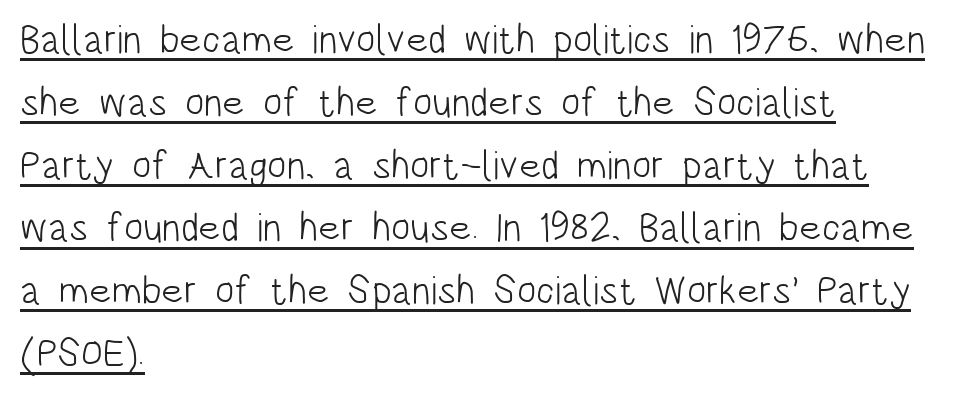
Q: Is the text bold? A: No.
Q: Is the text italic (slanted)? A: No, it is upright.
Q: Is the typeface a serif or a sans-serif typeface? A: Sans-serif.
Q: Is the text underlined? A: Yes.
Q: How is the paragraph aligned? A: Left-aligned.
Q: Is the spacing between letters normal or unusually wide? A: Normal.
Q: Is the spacing between lines tight, normal or loose? A: Normal.
Q: Width (condensed, normal, or wide)? A: Condensed.
Q: Stroke contrast? A: Low.
Q: x-height? A: Large.
Q: Monospaced? A: No.
